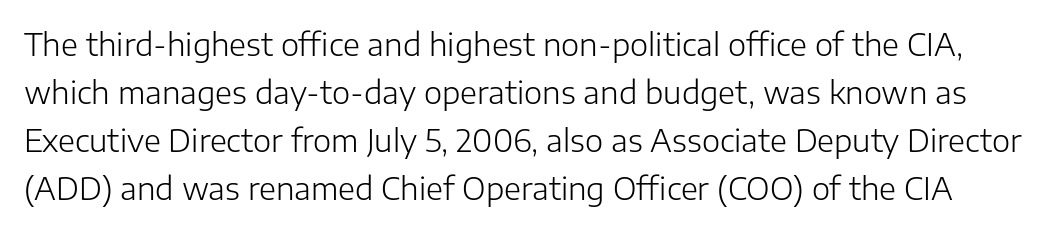
Q: Is the text bold? A: No.
Q: Is the text italic (slanted)? A: No, it is upright.
Q: Is the typeface a serif or a sans-serif typeface? A: Sans-serif.
Q: Is the text underlined? A: No.
Q: Is the spacing between letters normal or unusually wide? A: Normal.
Q: Is the spacing between lines tight, normal or loose? A: Normal.
Q: Width (condensed, normal, or wide)? A: Normal.
Q: Stroke contrast? A: Low.
Q: x-height? A: Medium.
Q: Monospaced? A: No.
